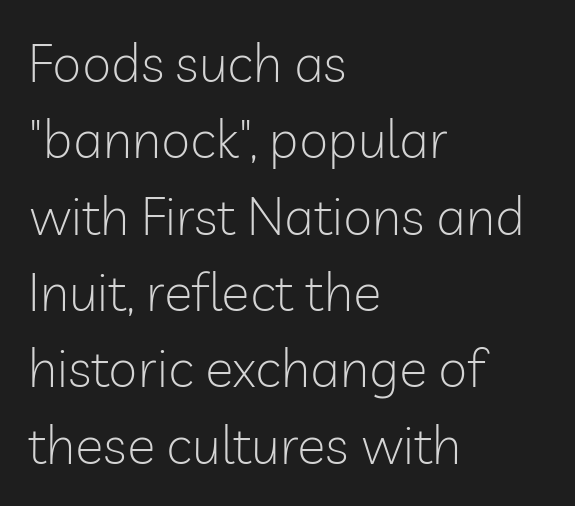
The image shows 53 px light sans-serif type, upright; set left-aligned, normal line spacing (1.44x), normal letter spacing, not underlined; low stroke contrast and a medium x-height.
